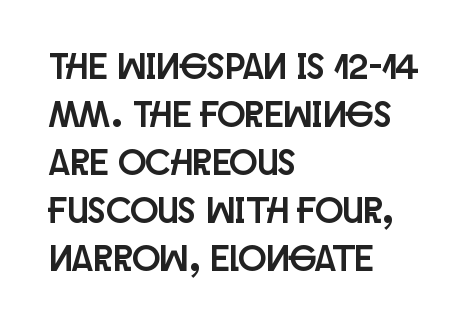
{"serif": "no", "italic": "no", "width": "condensed", "stroke_contrast": "low", "x_height": "large", "monospaced": "no", "underline": "no", "align": "left", "line_spacing": "normal", "line_spacing_ratio": 1.3, "letter_spacing": "normal", "letter_spacing_em": 0.0, "glyph_px": 37}
